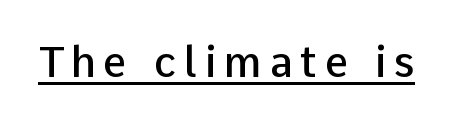
Stroke terminals: plain, sans-serif. These lines are rendered in a variable-pitch font. In terms of posture, this sample is upright. Like a heading marked for emphasis, these lines bear an underscore.
